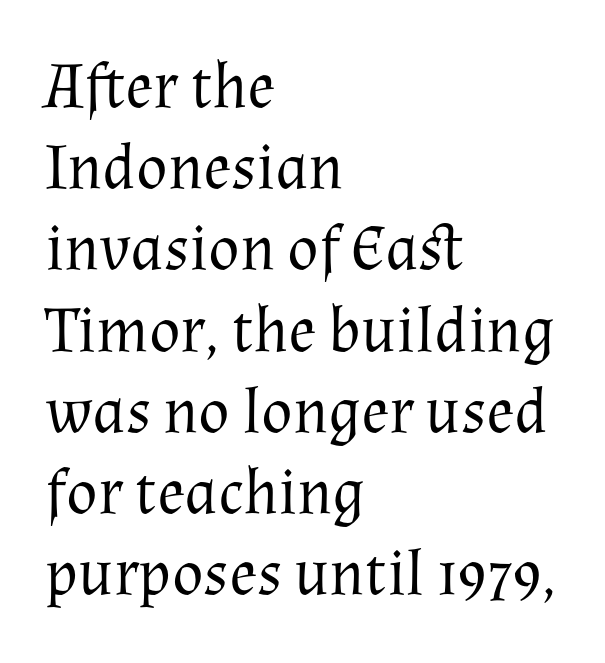
{"serif": "yes", "italic": "no", "bold": "no", "weight": "regular", "width": "normal", "stroke_contrast": "medium", "x_height": "medium", "monospaced": "no", "underline": "no", "align": "left", "line_spacing": "normal", "line_spacing_ratio": 1.25, "letter_spacing": "normal", "letter_spacing_em": 0.0, "glyph_px": 65}
